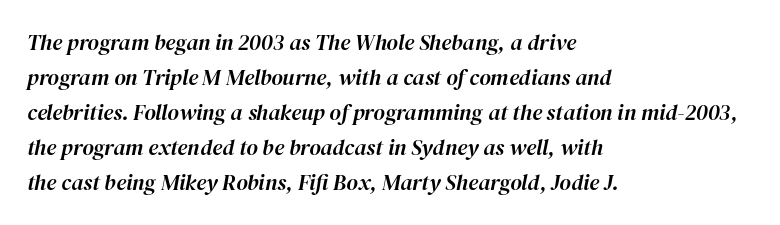
Is there much room between lines? A standard amount, neither cramped nor airy. This sample uses an oblique cut, with every glyph tilted off the vertical. A clean baseline with only descenders dipping below it. These lines keep a tight, regular rhythm from letter to letter.
